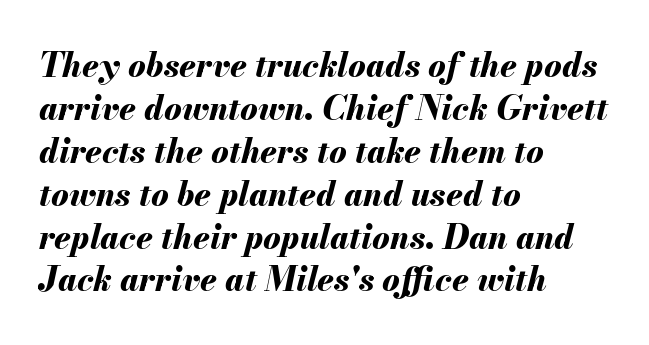
Q: Is the text bold? A: Yes.
Q: Is the text italic (slanted)? A: Yes, it leans right by about 13 degrees.
Q: Is the text underlined? A: No.
Q: How is the paragraph aligned? A: Left-aligned.
Q: Is the spacing between letters normal or unusually wide? A: Normal.
Q: Is the spacing between lines tight, normal or loose? A: Normal.
Q: Width (condensed, normal, or wide)? A: Normal.
Q: Stroke contrast? A: Medium.
Q: x-height? A: Small.
Q: Monospaced? A: No.
